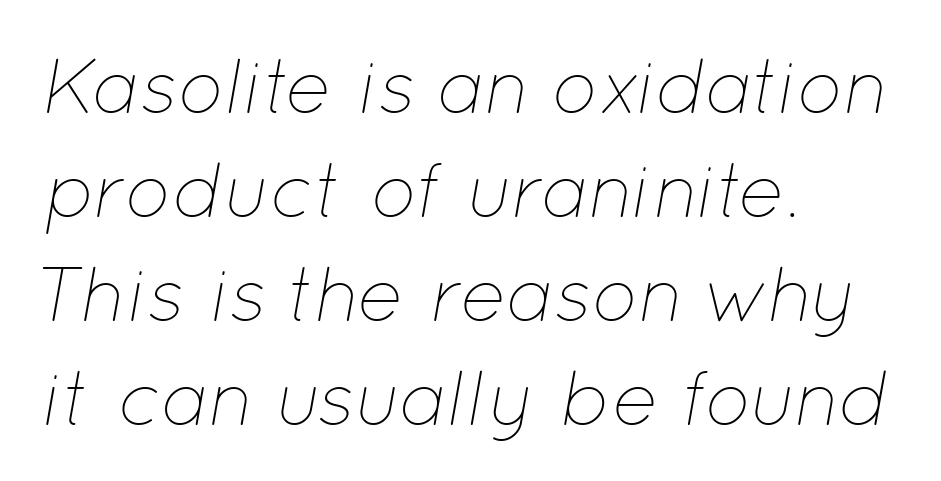
Here the designer chose a conventional face with non-uniform glyph widths. These lines keep a tight, regular rhythm from letter to letter. The compositor pushed each line to the left boundary. The area under the type is left untouched.
